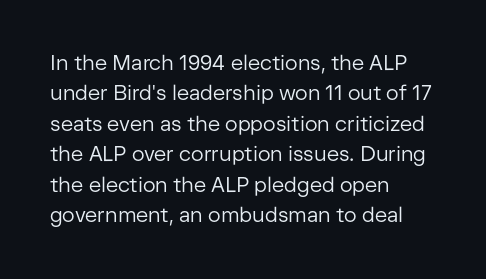
Q: Is the text bold? A: No.
Q: Is the text italic (slanted)? A: No, it is upright.
Q: Is the text underlined? A: No.
Q: How is the paragraph aligned? A: Left-aligned.
Q: Is the spacing between letters normal or unusually wide? A: Normal.
Q: Is the spacing between lines tight, normal or loose? A: Normal.
